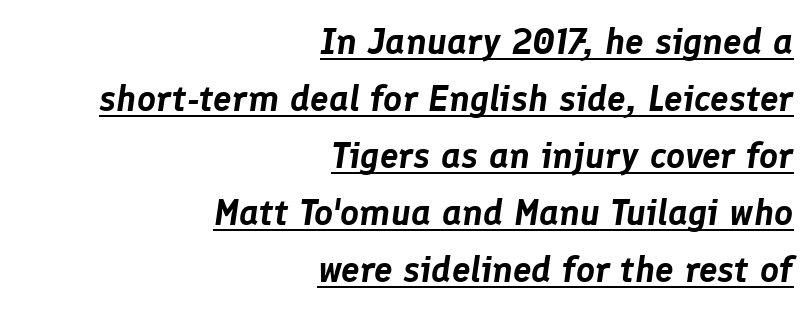
These lines stack with their right ends in a neat column. Evenly set lines give the paragraph a standard silhouette. The typography opts for an oblique posture over an upright one. Looks like regular typesetting: each glyph gets only the width it needs.
